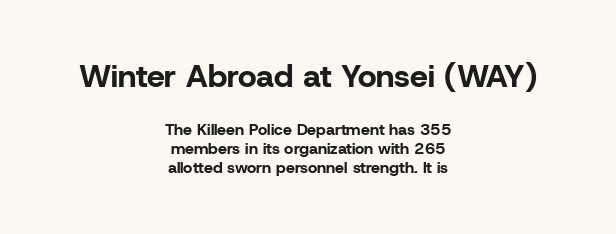
The image shows 32 px bold sans-serif type, upright; set centered, line spacing 1.2x, normal letter spacing, not underlined; the first (top) block is 2.0x larger; low stroke contrast and a medium x-height.
